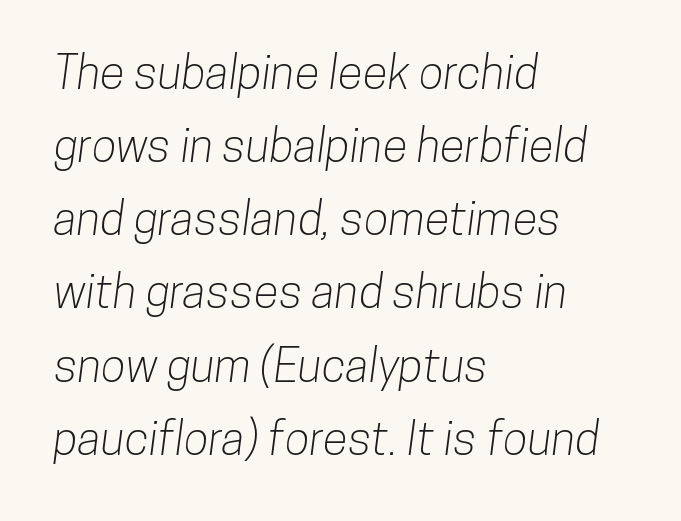
The image shows 46 px condensed sans-serif type; set left-aligned, normal line spacing (1.59x), normal letter spacing, not underlined; low stroke contrast and a medium x-height.
